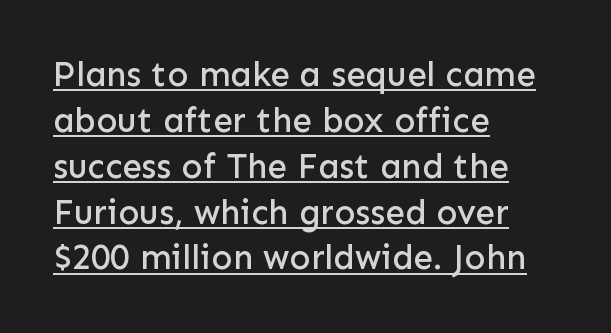
The image shows 35 px sans-serif type, upright; set left-aligned, normal line spacing (1.31x), normal letter spacing, underlined; low stroke contrast and a medium x-height.
